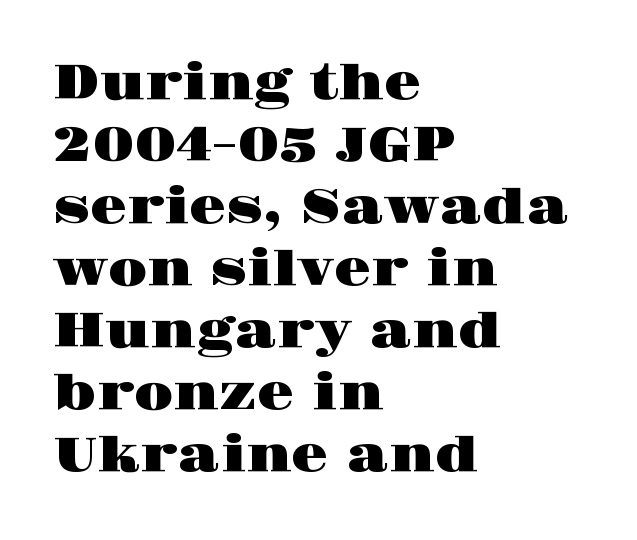
The image shows 48 px wide serif type, upright; set left-aligned, normal line spacing (1.29x), normal letter spacing, not underlined; high stroke contrast and a large x-height.
